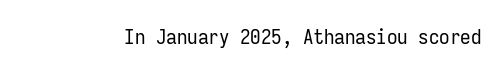
{"italic": "no", "bold": "no", "underline": "no", "letter_spacing": "normal", "letter_spacing_em": 0.0, "glyph_px": 21}
